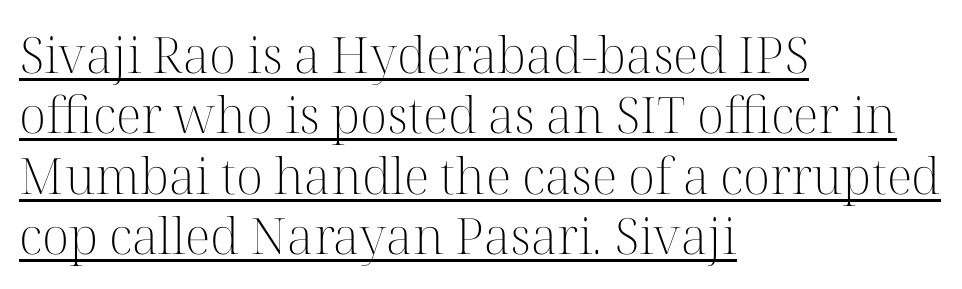
{"serif": "yes", "italic": "no", "bold": "no", "weight": "light", "width": "normal", "stroke_contrast": "high", "x_height": "medium", "monospaced": "no", "underline": "yes", "align": "left", "line_spacing_ratio": 1.21, "letter_spacing": "normal", "letter_spacing_em": 0.0, "glyph_px": 50}
